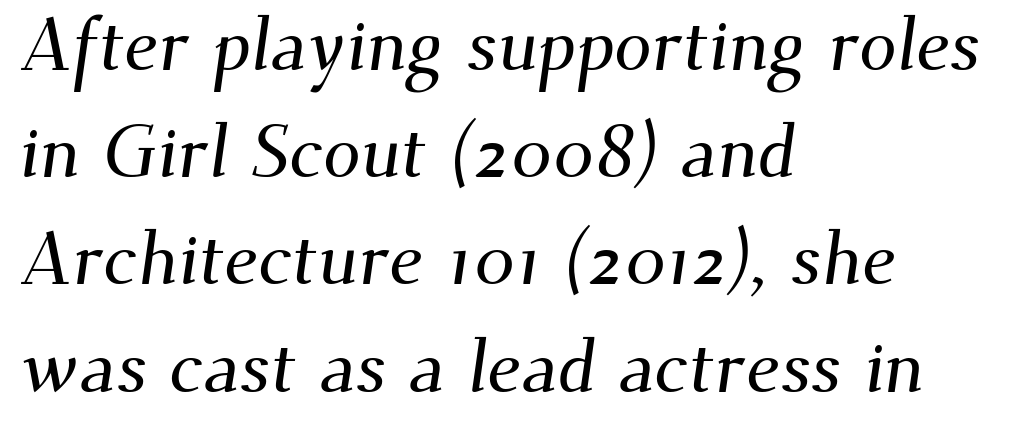
Every row of glyphs begins at an identical x-position on the left. The rendering uses natural spacing where letterforms have individual widths. Horizontal bands of white between lines are of average thickness. In terms of letterform style, serifs are clearly present. This sample uses plain, unmodified letter spacing. The zone under the glyphs is completely vacant.
